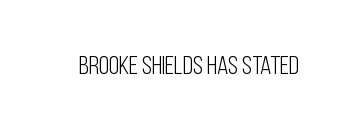
Q: Is the text bold? A: No.
Q: Is the text italic (slanted)? A: No, it is upright.
Q: Is the text underlined? A: No.
Q: Is the spacing between letters normal or unusually wide? A: Normal.
